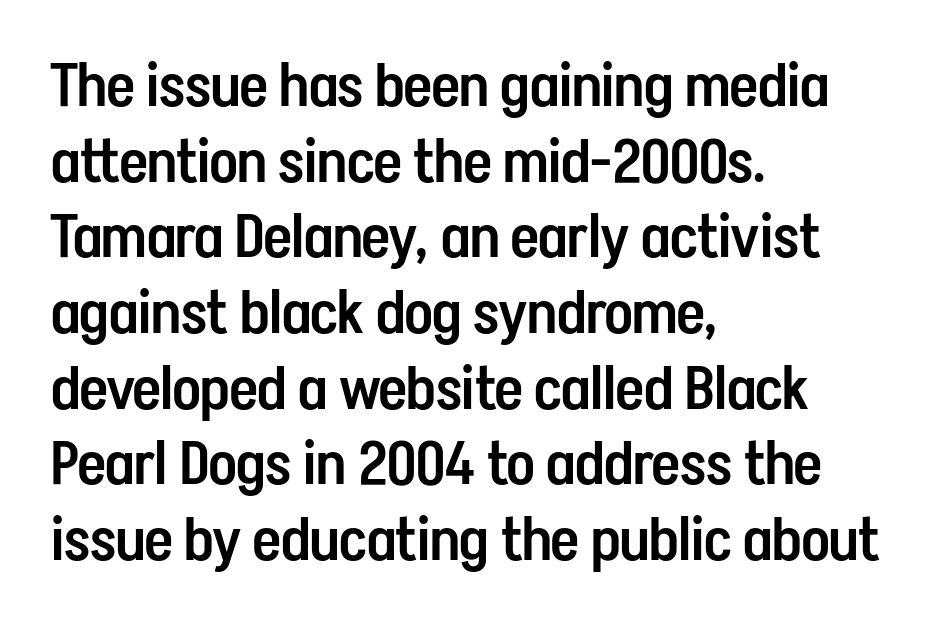
{"serif": "no", "italic": "no", "bold": "semi", "weight": "semibold", "width": "condensed", "stroke_contrast": "low", "x_height": "medium", "monospaced": "no", "underline": "no", "align": "left", "line_spacing_ratio": 1.24, "letter_spacing": "normal", "letter_spacing_em": 0.0, "glyph_px": 61}
